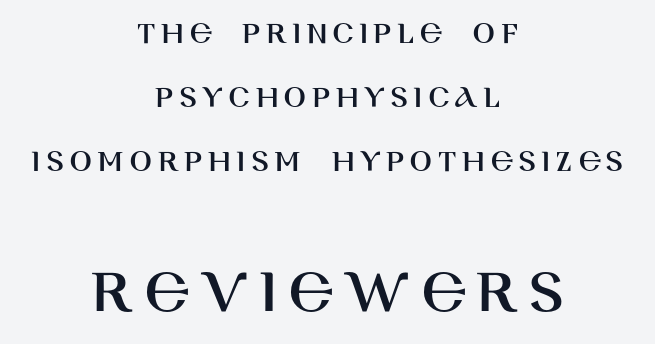
The image shows 66 px sans-serif type, upright; set centered, loose line spacing (1.94x), not underlined; the second (bottom) block is 2.0x larger; high stroke contrast and a large x-height.
